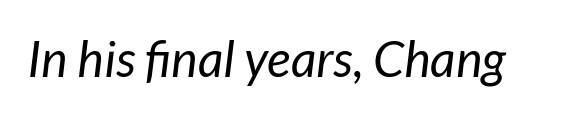
{"italic": "yes", "lean": "right", "slant_degrees": 7, "bold": "no", "weight": "regular", "width": "normal", "stroke_contrast": "low", "x_height": "medium", "monospaced": "no", "underline": "no", "letter_spacing": "normal", "letter_spacing_em": 0.0, "glyph_px": 50}
